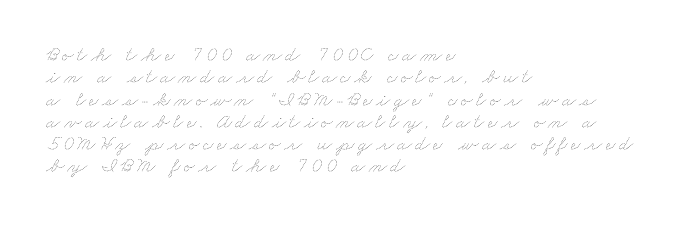
The words here are not underlined. If you measured baseline to baseline, you'd find a short distance. The rag falls on the right side of this text block. Unbolded letterforms with no extra heft.
